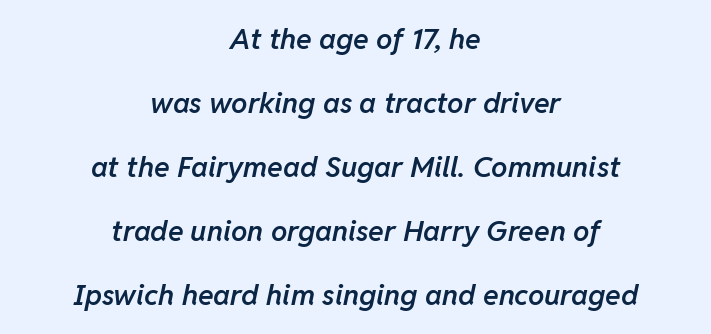
Letters rest on an invisible, unmarked baseline. This is oblique type, the kind used for emphasis or titles. Every row of glyphs is offset so its center matches the block's center. Airy leading. Heft: intermediate — a semibold. Spacing verdict: proportional, widths tailored to each character.
